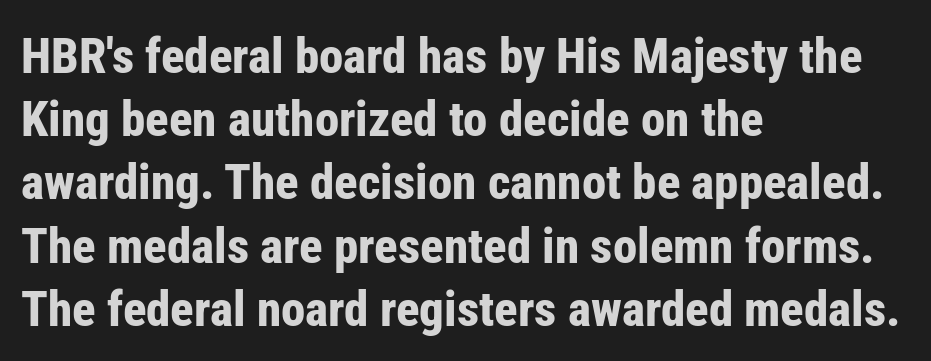
Q: Is the text bold? A: Yes.
Q: Is the text italic (slanted)? A: No, it is upright.
Q: Is the typeface a serif or a sans-serif typeface? A: Sans-serif.
Q: Is the text underlined? A: No.
Q: How is the paragraph aligned? A: Left-aligned.
Q: Is the spacing between letters normal or unusually wide? A: Normal.
Q: Is the spacing between lines tight, normal or loose? A: Normal.
Q: Width (condensed, normal, or wide)? A: Condensed.
Q: Stroke contrast? A: Low.
Q: x-height? A: Medium.
Q: Monospaced? A: No.
